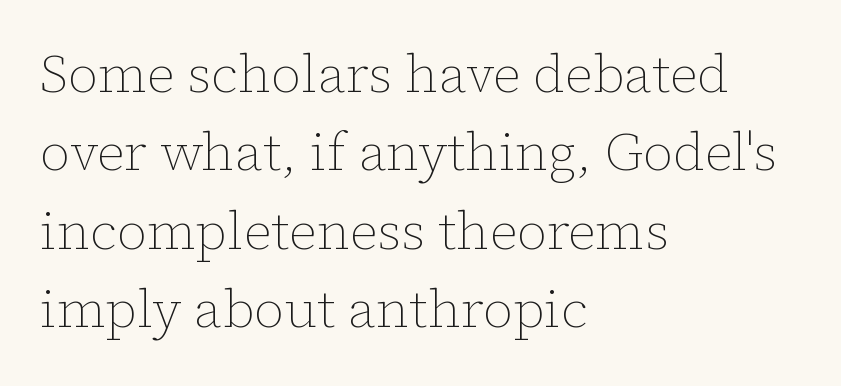
Q: Is the text bold? A: No.
Q: Is the text italic (slanted)? A: No, it is upright.
Q: Is the text underlined? A: No.
Q: How is the paragraph aligned? A: Left-aligned.
Q: Is the spacing between letters normal or unusually wide? A: Normal.
Q: Is the spacing between lines tight, normal or loose? A: Normal.
Q: Width (condensed, normal, or wide)? A: Normal.
Q: Stroke contrast? A: Low.
Q: x-height? A: Medium.
Q: Monospaced? A: No.
